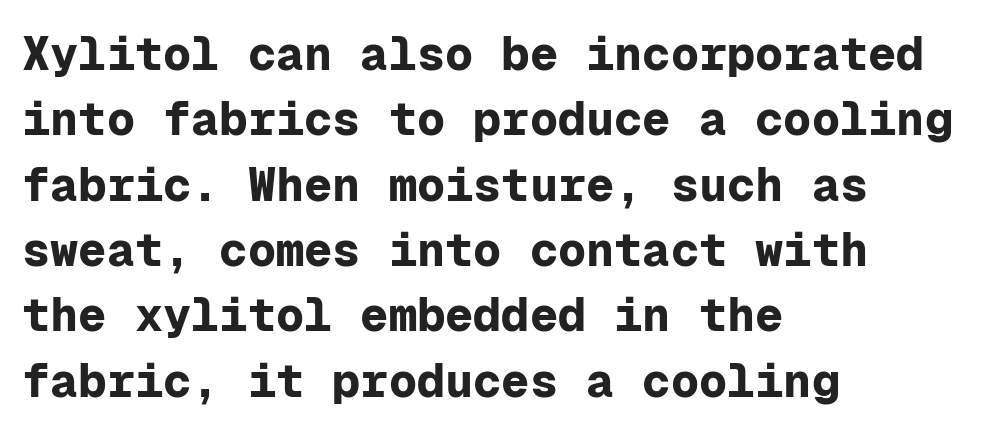
{"serif": "no", "italic": "no", "bold": "yes", "weight": "bold", "width": "normal", "stroke_contrast": "low", "x_height": "medium", "monospaced": "yes", "underline": "no", "align": "left", "line_spacing": "normal", "line_spacing_ratio": 1.39, "letter_spacing": "normal", "letter_spacing_em": 0.0, "glyph_px": 47}
